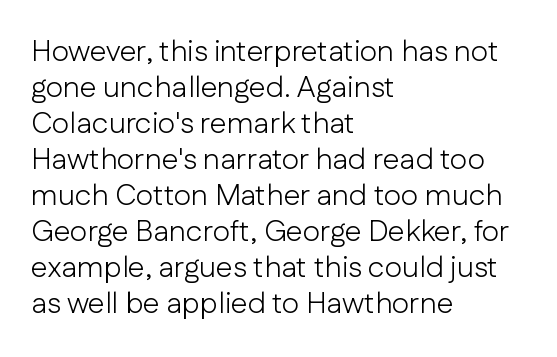
A typesetter would mark this as roman, not italic. Letter spacing: default. Varying glyph widths throughout — classic text-font behaviour. Lines of text with bare space underneath.
